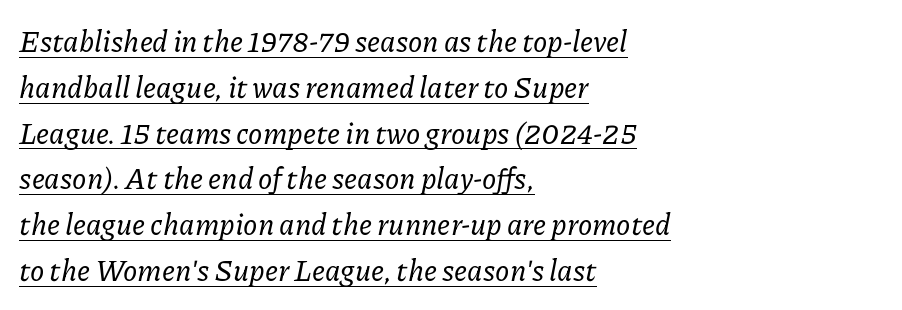
{"serif": "yes", "italic": "yes", "lean": "right", "slant_degrees": 11, "width": "normal", "stroke_contrast": "low", "x_height": "medium", "monospaced": "no", "underline": "yes", "align": "left", "line_spacing": "normal", "line_spacing_ratio": 1.58, "letter_spacing": "normal", "letter_spacing_em": 0.0, "glyph_px": 29}
